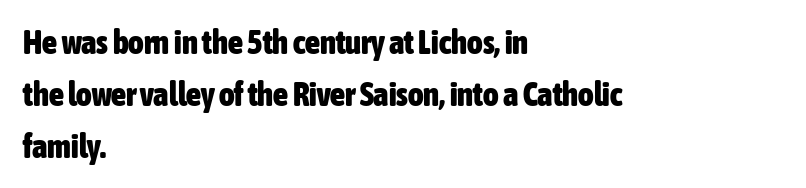
Regarding serifs, this sample does without them. Words appear dense and cohesive because spacing is normal. Every stem runs plumb, perpendicular to the baseline. Unmarked baselines from the first word to the last.
